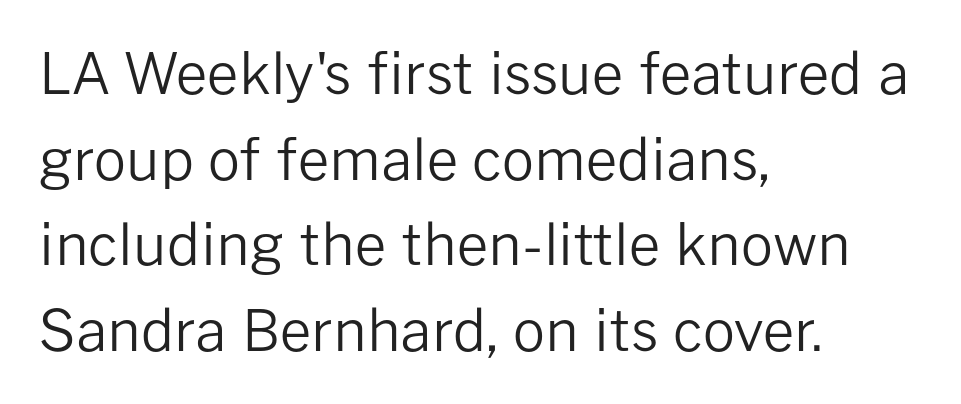
The image shows 56 px regular-weight sans-serif type, upright; set left-aligned, normal line spacing (1.53x), normal letter spacing, not underlined; low stroke contrast and a medium x-height.
